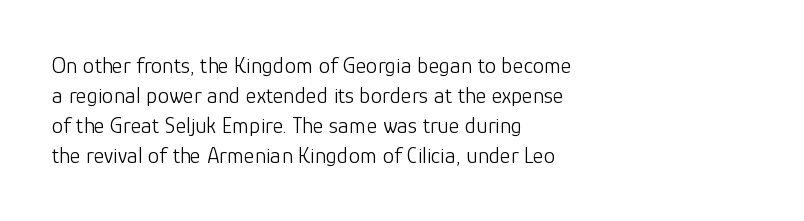
The lines are quadded left. The font sits on the lighter half of the weight spectrum, regular included. Tracking here is standard; glyphs follow each other at the usual distance. Italic? Not at all — the glyphs are vertical. Rule under the text: the space is simply empty.
